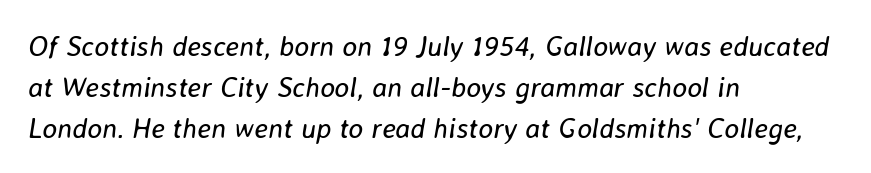
The image shows 28 px regular-weight type, italic (leaning right); set left-aligned, normal line spacing (1.46x), normal letter spacing, not underlined; low stroke contrast and a medium x-height.
